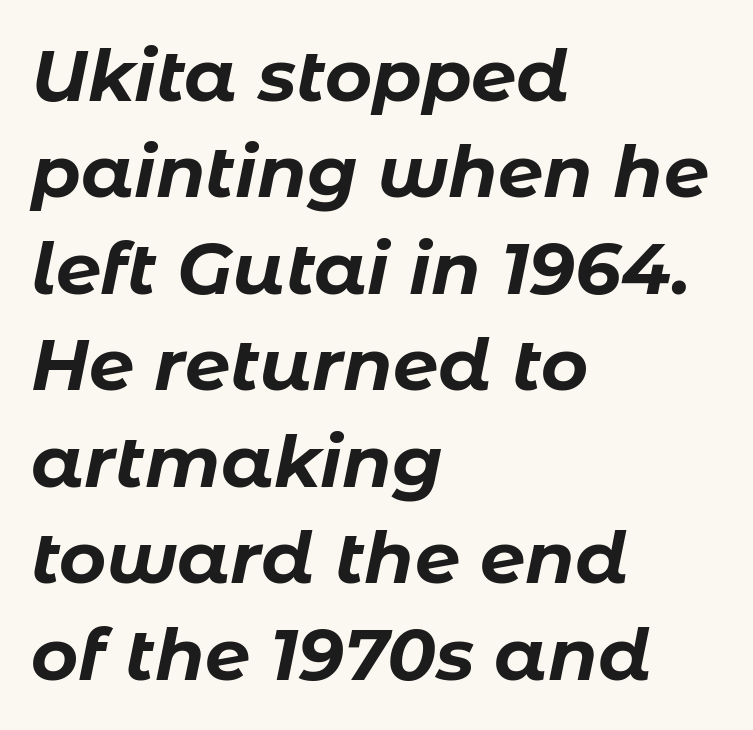
Spacing verdict: proportional, widths tailored to each character. This sample is left-justified, so line endings fall wherever the words run out. There is no visible air inserted between adjacent glyphs. In terms of leading, this rendering sits right in the middle. The strokes are fattened all the way to bold. This is oblique type, the kind used for emphasis or titles.
